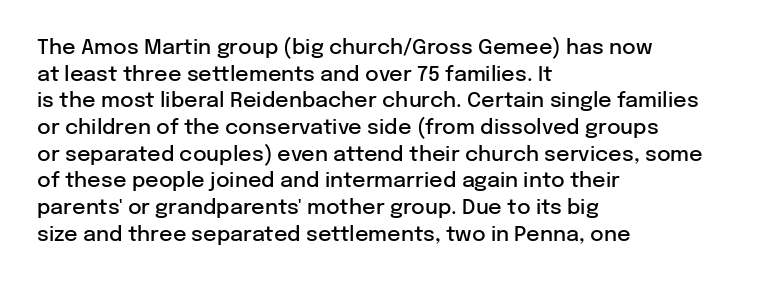
{"italic": "no", "bold": "semi", "underline": "no", "align": "left", "line_spacing": "normal", "line_spacing_ratio": 1.27, "letter_spacing": "normal", "letter_spacing_em": 0.0, "glyph_px": 21}
